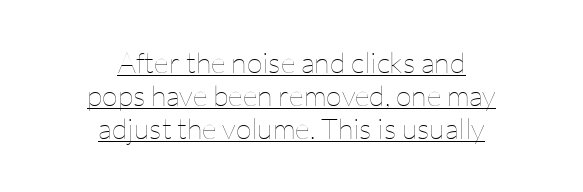
Q: Is the text bold? A: No.
Q: Is the text italic (slanted)? A: No, it is upright.
Q: Is the text underlined? A: Yes.
Q: How is the paragraph aligned? A: Centered.
Q: Is the spacing between letters normal or unusually wide? A: Normal.
Q: Is the spacing between lines tight, normal or loose? A: Tight.
Q: Width (condensed, normal, or wide)? A: Normal.
Q: Stroke contrast? A: Low.
Q: x-height? A: Medium.
Q: Monospaced? A: No.
